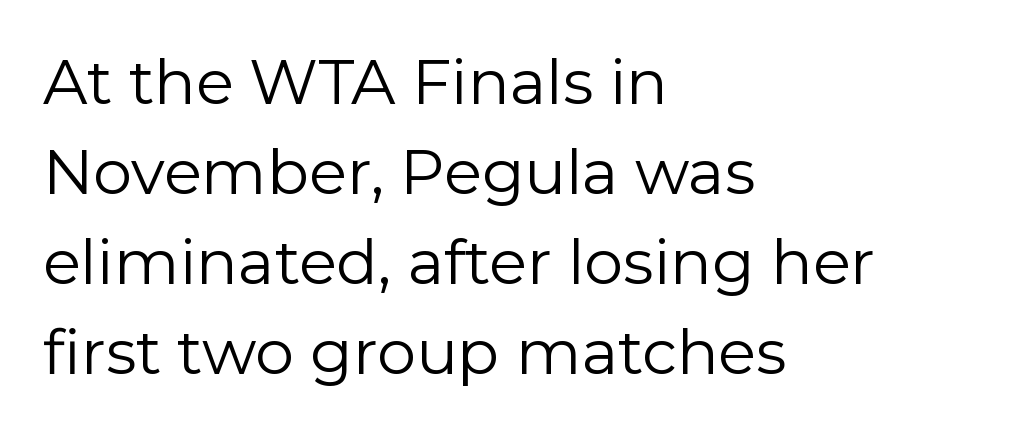
{"serif": "no", "italic": "no", "bold": "no", "weight": "regular", "width": "normal", "stroke_contrast": "low", "x_height": "medium", "monospaced": "no", "underline": "no", "align": "left", "line_spacing": "normal", "line_spacing_ratio": 1.45, "letter_spacing": "normal", "letter_spacing_em": 0.0, "glyph_px": 62}
